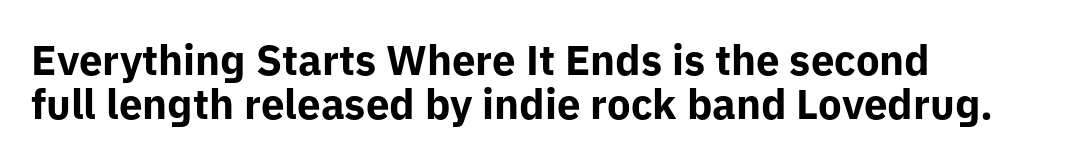
Q: Is the text bold? A: Yes.
Q: Is the text italic (slanted)? A: No, it is upright.
Q: Is the typeface a serif or a sans-serif typeface? A: Sans-serif.
Q: Is the text underlined? A: No.
Q: How is the paragraph aligned? A: Left-aligned.
Q: Is the spacing between letters normal or unusually wide? A: Normal.
Q: Is the spacing between lines tight, normal or loose? A: Tight.
Q: Width (condensed, normal, or wide)? A: Normal.
Q: Stroke contrast? A: Low.
Q: x-height? A: Medium.
Q: Monospaced? A: No.
